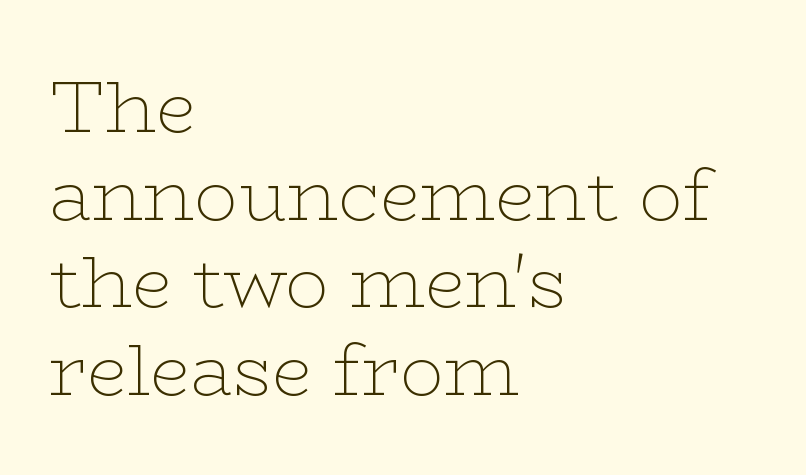
The string is rendered with underlining switched off. A serif font was chosen for this passage. Caption: face not bold, strokes unweighted. In CSS terms this would be text-align: left. Honestly, the letter spacing is just normal — you wouldn't notice it.
